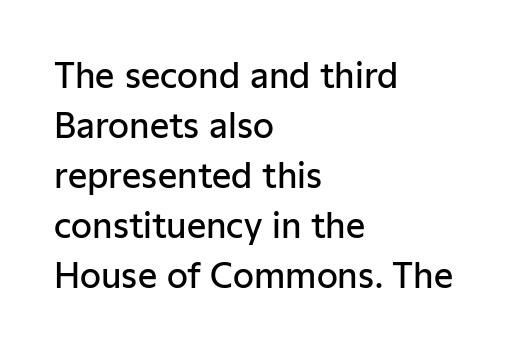
The image shows 34 px semibold sans-serif type, upright; set left-aligned, normal line spacing (1.47x), normal letter spacing, not underlined; low stroke contrast and a medium x-height.
